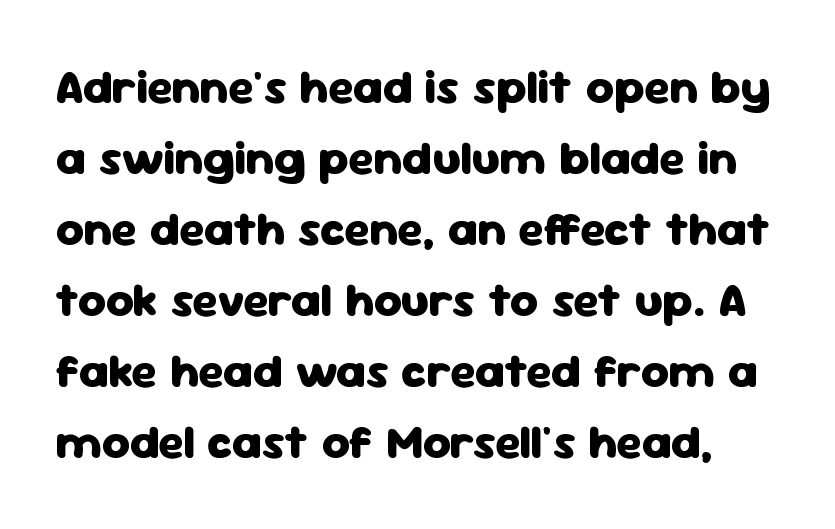
{"serif": "no", "italic": "no", "bold": "yes", "weight": "heavy", "width": "normal", "stroke_contrast": "low", "x_height": "medium", "monospaced": "no", "underline": "no", "line_spacing": "normal", "line_spacing_ratio": 1.48, "letter_spacing": "normal", "letter_spacing_em": 0.0, "glyph_px": 48}
